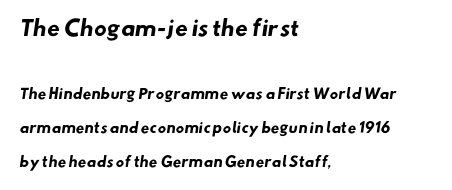
Q: Is the text bold? A: Yes.
Q: Is the text underlined? A: No.
Q: How is the paragraph aligned? A: Left-aligned.
Q: Is the spacing between letters normal or unusually wide? A: Normal.
Q: Is the spacing between lines tight, normal or loose? A: Loose.
Q: Which block of text is set in a larger size, the first (top) or the second (bottom)? A: The first (top) one.
